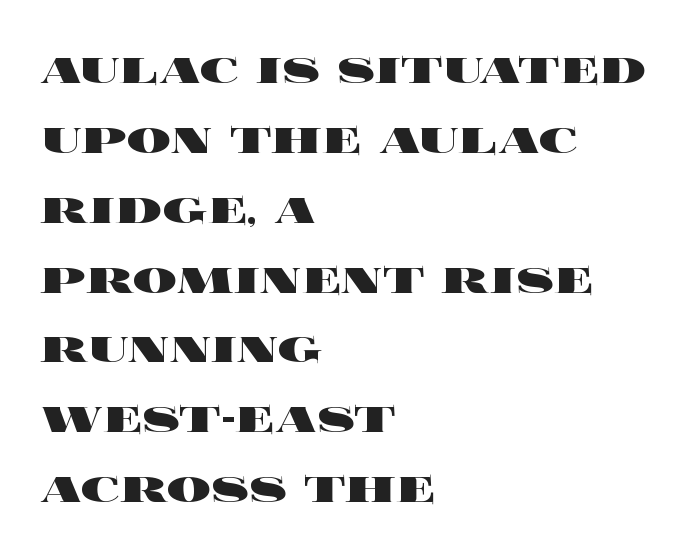
{"italic": "no", "bold": "yes", "weight": "heavy", "width": "wide", "x_height": "large", "monospaced": "no", "underline": "no", "align": "left", "line_spacing": "normal", "line_spacing_ratio": 1.27, "letter_spacing": "normal", "letter_spacing_em": 0.0, "glyph_px": 55}
